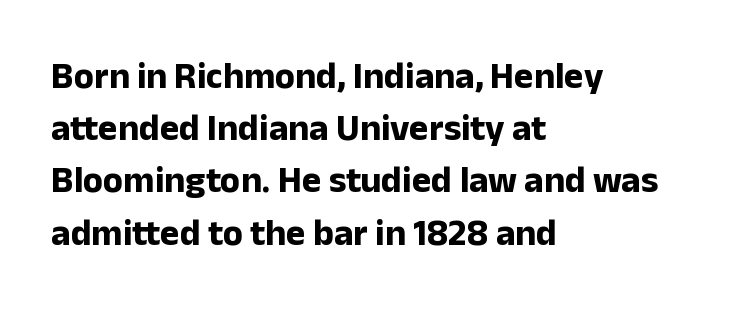
Q: Is the text bold? A: Yes.
Q: Is the text italic (slanted)? A: No, it is upright.
Q: Is the typeface a serif or a sans-serif typeface? A: Sans-serif.
Q: Is the text underlined? A: No.
Q: How is the paragraph aligned? A: Left-aligned.
Q: Is the spacing between letters normal or unusually wide? A: Normal.
Q: Is the spacing between lines tight, normal or loose? A: Normal.
Q: Width (condensed, normal, or wide)? A: Normal.
Q: Stroke contrast? A: Low.
Q: x-height? A: Medium.
Q: Monospaced? A: No.
